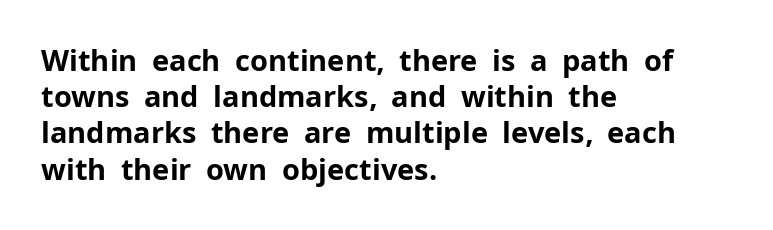
Line beginnings align vertically; line endings do not. A clean baseline with only descenders dipping below it. I'd describe the lettering as bold — thick and assertive. Observe the ordinary spacing: letters are neighbours, not strangers. Is this a sans? Yes — the strokes have no serifs.
